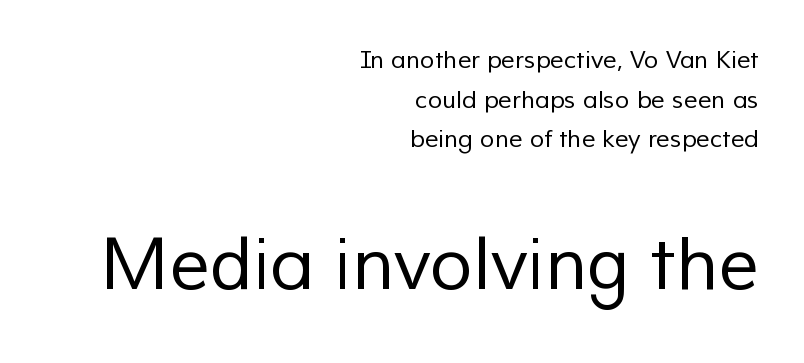
The image shows 71 px regular-weight sans-serif type; set right-aligned, normal line spacing (1.65x), normal letter spacing, not underlined; the second (bottom) block is 2.96x larger; low stroke contrast and a medium x-height.
